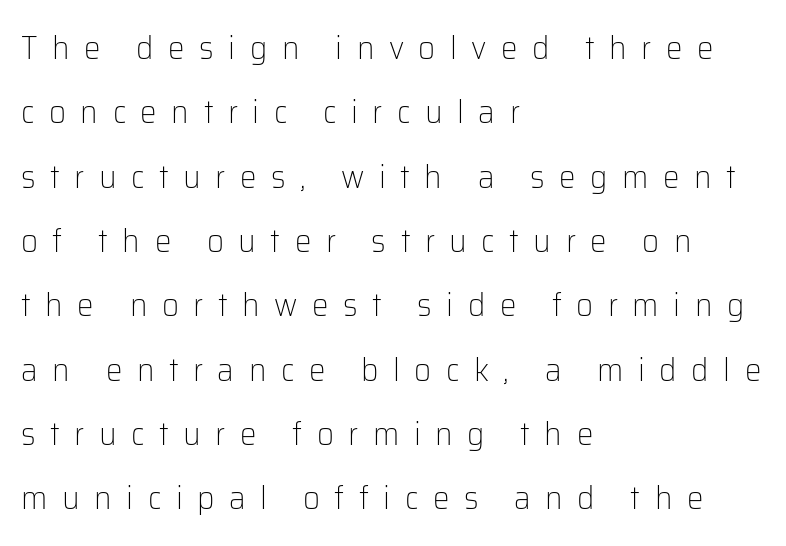
The passage shown is typeset with a sans-serif family. The font's upright variant was chosen for this text. Vertically, the passage feels expansive, rows floating well apart. Note the varied advance widths — an 'i' is clearly narrower than an 'm'. Decoration check: the copy has no underline.
